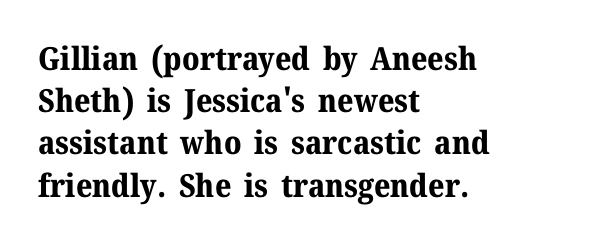
Each letter's strokes conclude with small projecting serifs. Unmarked baselines from the first word to the last. These lines carry a lot of weight — the face is fully bold. All the whitespace from short lines collects on the right.
